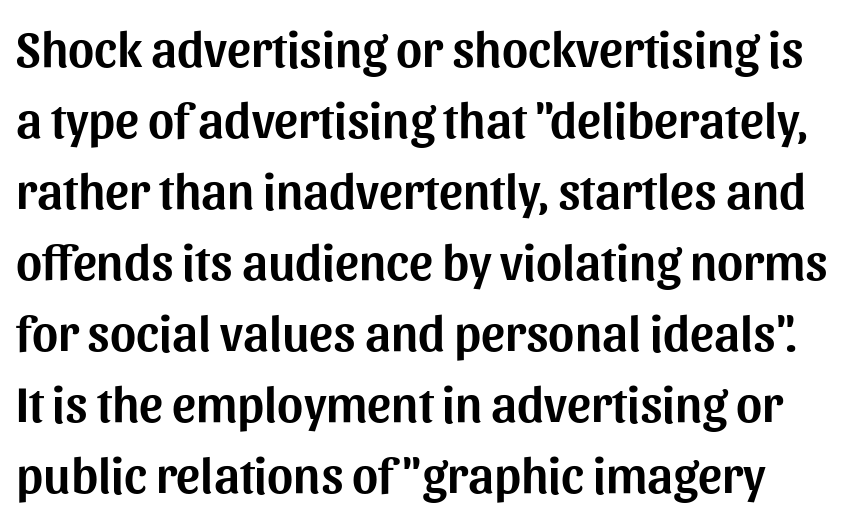
{"serif": "no", "italic": "no", "width": "normal", "stroke_contrast": "medium", "x_height": "medium", "monospaced": "no", "underline": "no", "line_spacing": "normal", "line_spacing_ratio": 1.42, "letter_spacing": "normal", "letter_spacing_em": 0.0, "glyph_px": 50}
